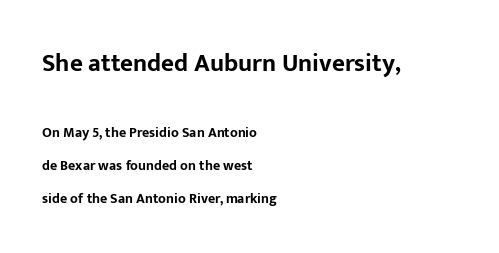
Q: Is the text bold? A: Yes.
Q: Is the text italic (slanted)? A: No, it is upright.
Q: Is the text underlined? A: No.
Q: How is the paragraph aligned? A: Left-aligned.
Q: Is the spacing between letters normal or unusually wide? A: Normal.
Q: Is the spacing between lines tight, normal or loose? A: Loose.
Q: Which block of text is set in a larger size, the first (top) or the second (bottom)? A: The first (top) one.
